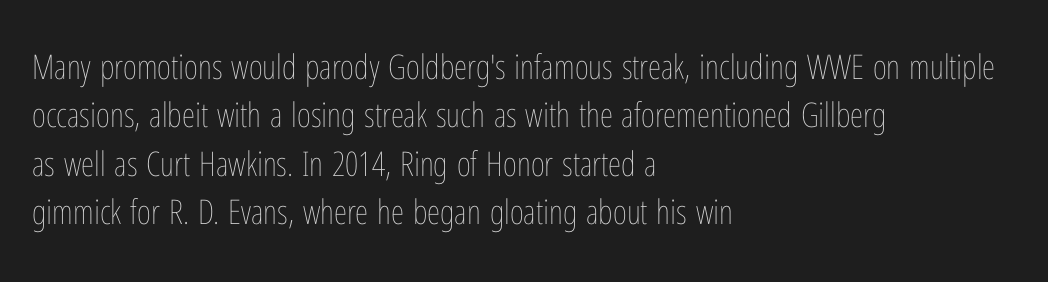
Caption: multi-line text, flush left, ragged right. If you drew a line through each stem, it would be perfectly vertical. Weight: in the light-to-regular range. The leading is moderate, giving the passage an even texture. Glyph-to-glyph distance matches everyday printed text. Underline: absent.
